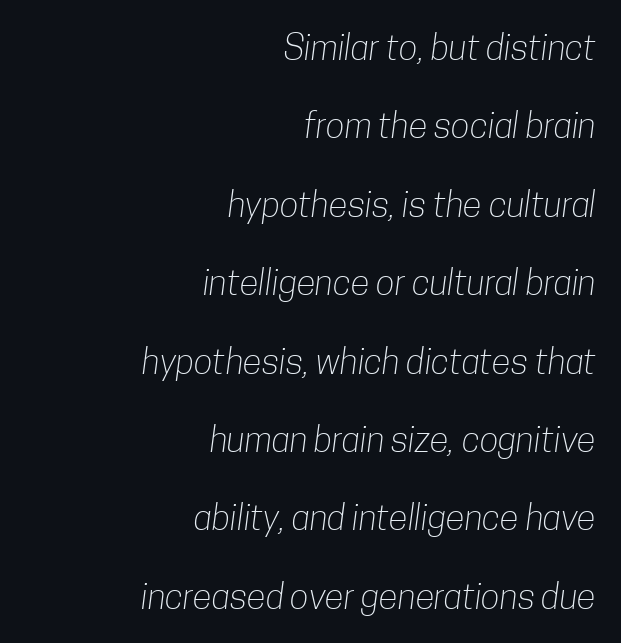
{"serif": "no", "bold": "no", "weight": "light", "width": "condensed", "stroke_contrast": "low", "x_height": "medium", "monospaced": "no", "underline": "no", "align": "right", "line_spacing": "loose", "line_spacing_ratio": 2.24, "letter_spacing": "normal", "letter_spacing_em": 0.0, "glyph_px": 35}
